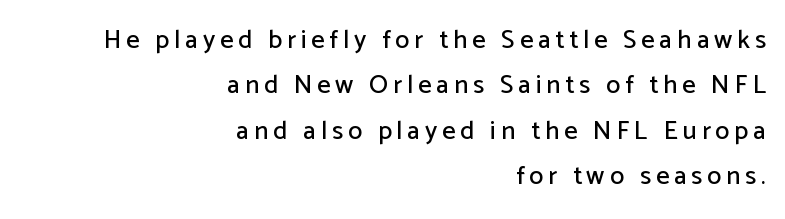
Q: Is the text italic (slanted)? A: No, it is upright.
Q: Is the text underlined? A: No.
Q: How is the paragraph aligned? A: Right-aligned.
